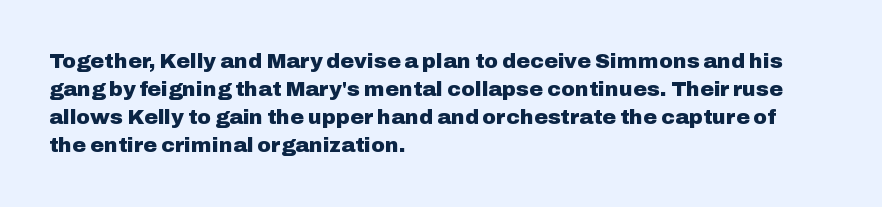
Anything drawn beneath the words? Only blank space. Evenly set lines give the paragraph a standard silhouette. In CSS terms this would be text-align: left. The font's upright variant was chosen for this text. Strokes here are thick enough to call this a true bold.
